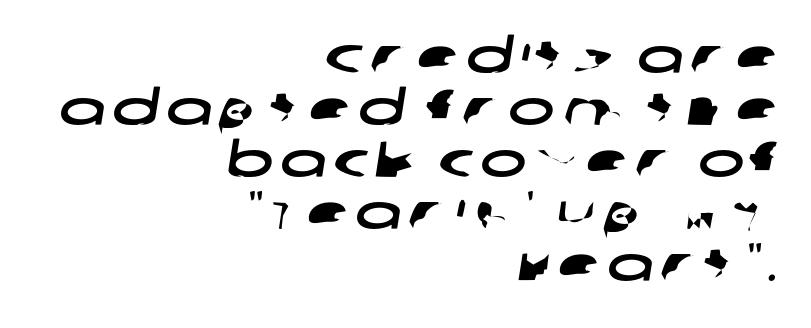
Q: Is the typeface a serif or a sans-serif typeface? A: Sans-serif.
Q: Is the text underlined? A: No.
Q: How is the paragraph aligned? A: Right-aligned.
Q: Is the spacing between lines tight, normal or loose? A: Tight.
Q: Width (condensed, normal, or wide)? A: Wide.
Q: Stroke contrast? A: Low.
Q: x-height? A: Large.
Q: Monospaced? A: No.
